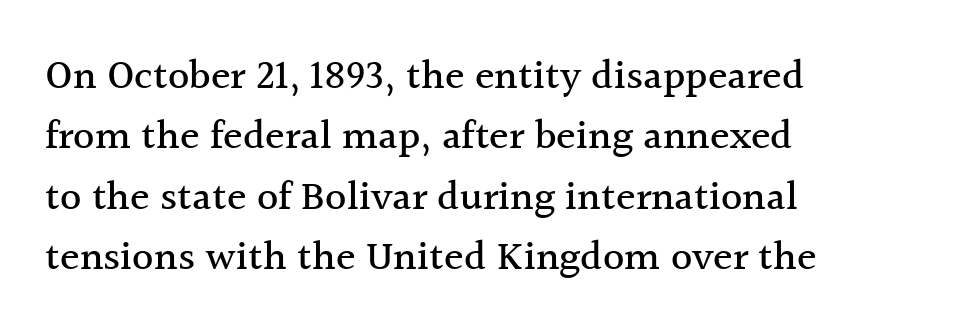
Each letter keeps its own natural width here, so spacing adapts to shape. The rendering shows small feet on the letterforms — a serif design. Italic: no, the glyphs are upright roman. Standard letterfit; no display-style spreading of the glyphs.
